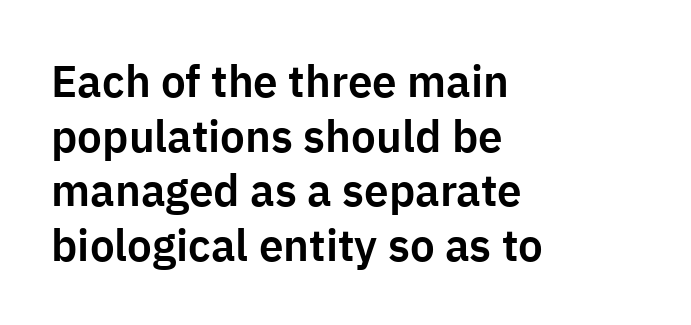
Q: Is the text italic (slanted)? A: No, it is upright.
Q: Is the typeface a serif or a sans-serif typeface? A: Sans-serif.
Q: Is the text underlined? A: No.
Q: How is the paragraph aligned? A: Left-aligned.
Q: Is the spacing between letters normal or unusually wide? A: Normal.
Q: Width (condensed, normal, or wide)? A: Normal.
Q: Stroke contrast? A: Low.
Q: x-height? A: Medium.
Q: Monospaced? A: No.
